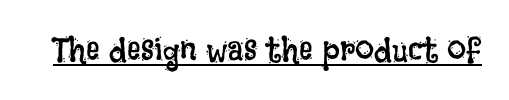
Q: Is the text bold? A: No.
Q: Is the text italic (slanted)? A: No, it is upright.
Q: Is the text underlined? A: Yes.
Q: Is the spacing between letters normal or unusually wide? A: Normal.
Q: Width (condensed, normal, or wide)? A: Condensed.
Q: Stroke contrast? A: Low.
Q: x-height? A: Large.
Q: Monospaced? A: No.
